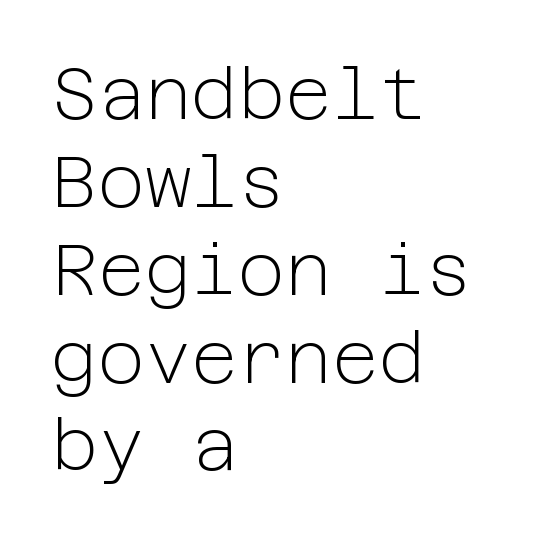
{"serif": "no", "italic": "no", "bold": "no", "weight": "light", "width": "normal", "stroke_contrast": "low", "x_height": "medium", "underline": "no", "align": "left", "line_spacing_ratio": 1.22, "letter_spacing": "normal", "letter_spacing_em": 0.0, "glyph_px": 72}
